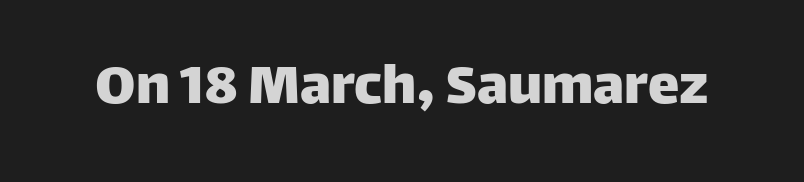
Q: Is the text italic (slanted)? A: No, it is upright.
Q: Is the typeface a serif or a sans-serif typeface? A: Sans-serif.
Q: Is the text underlined? A: No.
Q: Is the spacing between letters normal or unusually wide? A: Normal.
Q: Width (condensed, normal, or wide)? A: Normal.
Q: Stroke contrast? A: Low.
Q: x-height? A: Large.
Q: Monospaced? A: No.
